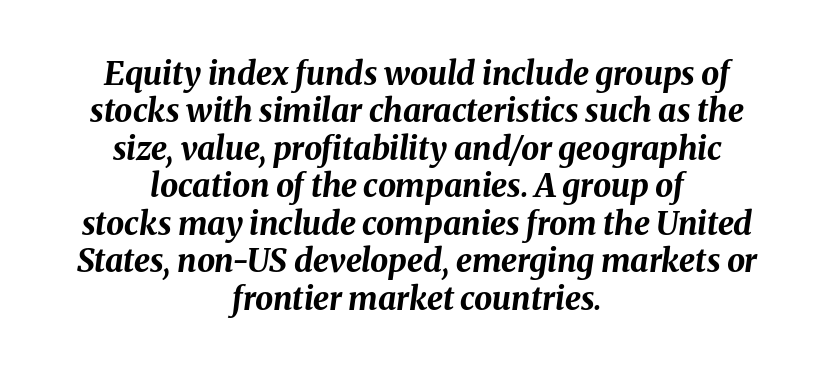
Italic: yes, the glyphs are oblique. The space beneath each line is pristine and unruled. Where is the straight margin? There isn't one; the lines are centered. Here the glyphs are tracked normally, forming tight word shapes.
